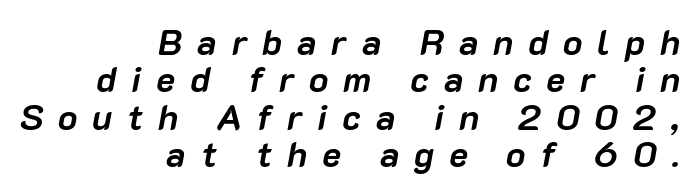
{"italic": "yes", "lean": "right", "slant_degrees": 10, "bold": "yes", "weight": "semibold", "width": "normal", "stroke_contrast": "low", "x_height": "medium", "monospaced": "no", "underline": "no", "align": "right", "line_spacing": "tight", "line_spacing_ratio": 1.04, "letter_spacing": "wide", "letter_spacing_em": 0.41, "glyph_px": 36}
